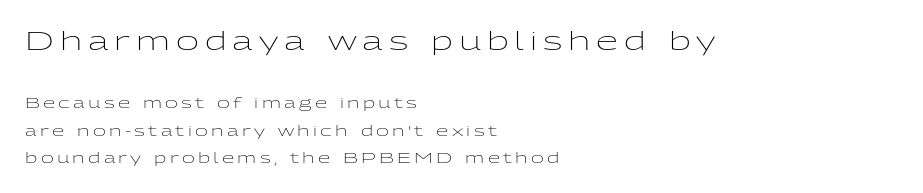
Q: Is the text bold? A: No.
Q: Is the text italic (slanted)? A: No, it is upright.
Q: Is the text underlined? A: No.
Q: How is the paragraph aligned? A: Left-aligned.
Q: Is the spacing between letters normal or unusually wide? A: Unusually wide.
Q: Is the spacing between lines tight, normal or loose? A: Loose.
Q: Which block of text is set in a larger size, the first (top) or the second (bottom)? A: The first (top) one.
